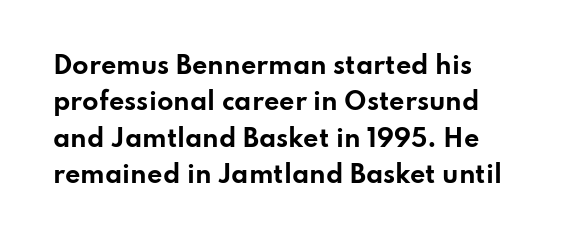
The image shows 24 px bold type, upright; set left-aligned, normal line spacing (1.52x), normal letter spacing, not underlined.
